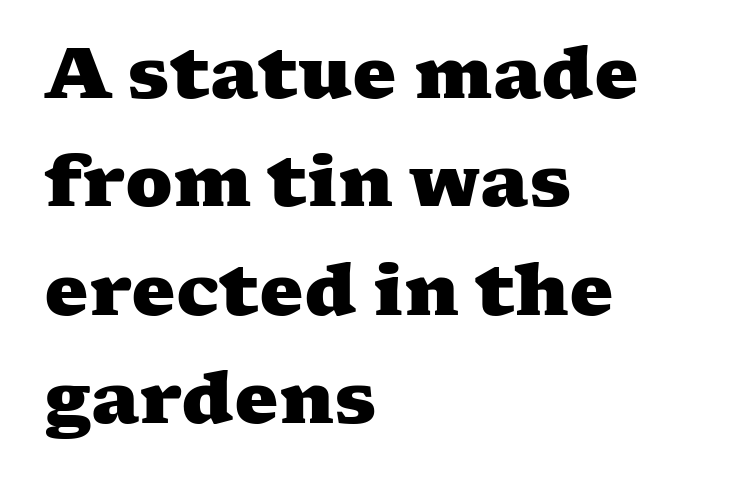
Q: Is the text bold? A: Yes.
Q: Is the typeface a serif or a sans-serif typeface? A: Serif.
Q: Is the text underlined? A: No.
Q: How is the paragraph aligned? A: Left-aligned.
Q: Is the spacing between letters normal or unusually wide? A: Normal.
Q: Is the spacing between lines tight, normal or loose? A: Normal.
Q: Width (condensed, normal, or wide)? A: Wide.
Q: Stroke contrast? A: Medium.
Q: x-height? A: Medium.
Q: Monospaced? A: No.
